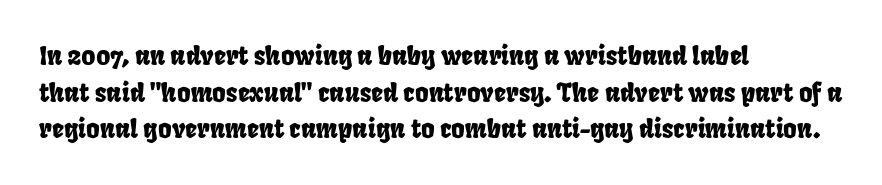
The image shows 26 px text type; set left-aligned, normal line spacing (1.41x), normal letter spacing, not underlined.
